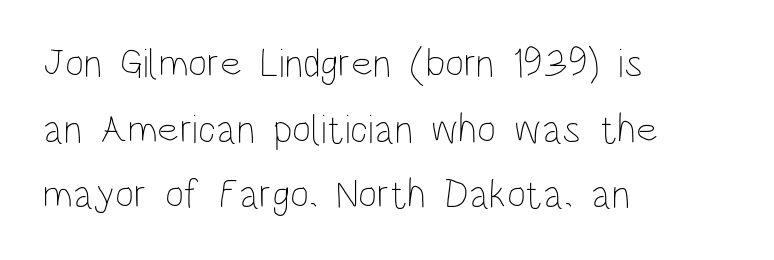
Q: Is the text bold? A: No.
Q: Is the text italic (slanted)? A: No, it is upright.
Q: Is the text underlined? A: No.
Q: How is the paragraph aligned? A: Left-aligned.
Q: Is the spacing between letters normal or unusually wide? A: Normal.
Q: Is the spacing between lines tight, normal or loose? A: Normal.
Q: Width (condensed, normal, or wide)? A: Condensed.
Q: Stroke contrast? A: Low.
Q: x-height? A: Large.
Q: Monospaced? A: No.
